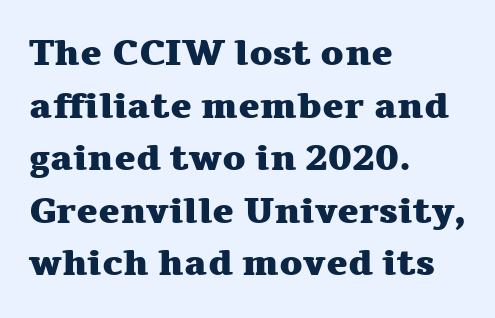
Q: Is the text bold? A: Yes.
Q: Is the text italic (slanted)? A: No, it is upright.
Q: Is the typeface a serif or a sans-serif typeface? A: Serif.
Q: Is the text underlined? A: No.
Q: How is the paragraph aligned? A: Left-aligned.
Q: Is the spacing between letters normal or unusually wide? A: Normal.
Q: Is the spacing between lines tight, normal or loose? A: Normal.
Q: Width (condensed, normal, or wide)? A: Wide.
Q: Stroke contrast? A: Medium.
Q: x-height? A: Medium.
Q: Monospaced? A: No.
